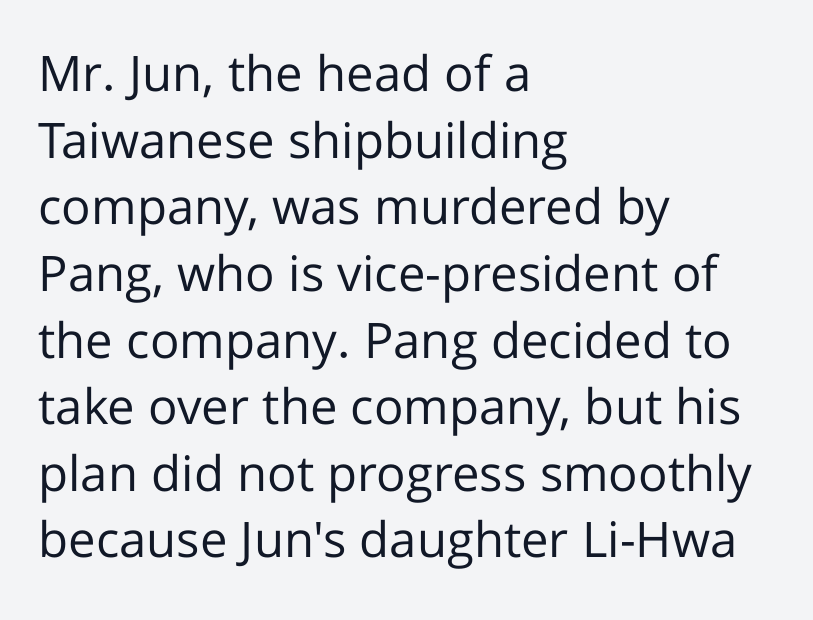
Q: Is the text bold? A: No.
Q: Is the text italic (slanted)? A: No, it is upright.
Q: Is the typeface a serif or a sans-serif typeface? A: Sans-serif.
Q: Is the text underlined? A: No.
Q: How is the paragraph aligned? A: Left-aligned.
Q: Is the spacing between letters normal or unusually wide? A: Normal.
Q: Is the spacing between lines tight, normal or loose? A: Normal.
Q: Width (condensed, normal, or wide)? A: Normal.
Q: Stroke contrast? A: Low.
Q: x-height? A: Medium.
Q: Monospaced? A: No.
